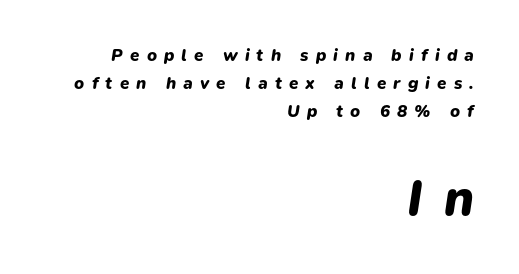
The image shows 50 px heavy type, italic (leaning right); set right-aligned, normal line spacing (1.65x), unusually wide letter spacing (+0.42 em), not underlined; the second (bottom) block is 2.94x larger; low stroke contrast and a medium x-height.
